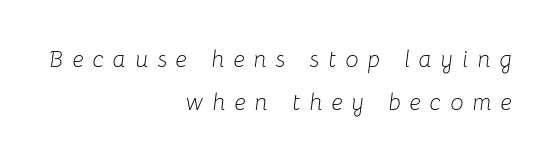
The image shows 23 px text type, italic (leaning right); set right-aligned, line spacing 1.85x, unusually wide letter spacing (+0.4 em), not underlined.
